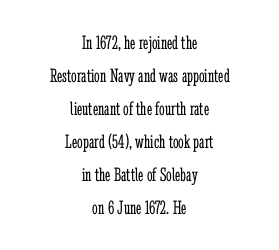
The font's upright variant was chosen for this text. Summary of vertical rhythm: regular, with standard interline spacing. A student would call this center alignment; a typographer would say set centered. Beneath every word, the page is bare. This reads as an unemphasized weight, regular at the heaviest. There is no visible air inserted between adjacent glyphs.
